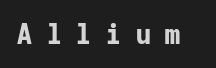
The image shows 28 px bold sans-serif type, upright, monospaced; set unusually wide letter spacing (+0.46 em), not underlined; low stroke contrast and a medium x-height.
